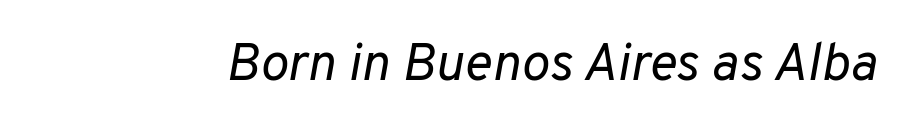
{"italic": "yes", "lean": "right", "slant_degrees": 10, "bold": "no", "weight": "regular", "width": "normal", "stroke_contrast": "low", "x_height": "medium", "monospaced": "no", "underline": "no", "letter_spacing": "normal", "letter_spacing_em": 0.0, "glyph_px": 53}
